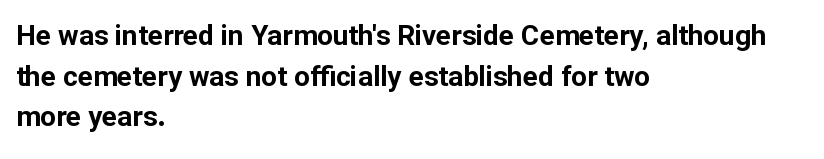
These lines are composed in type without serifs. Between one letter and the next there's only the usual sliver of space. A typesetter would call this proportional, since set widths differ per character. Regular leading. The strip under each line holds only bare page.
